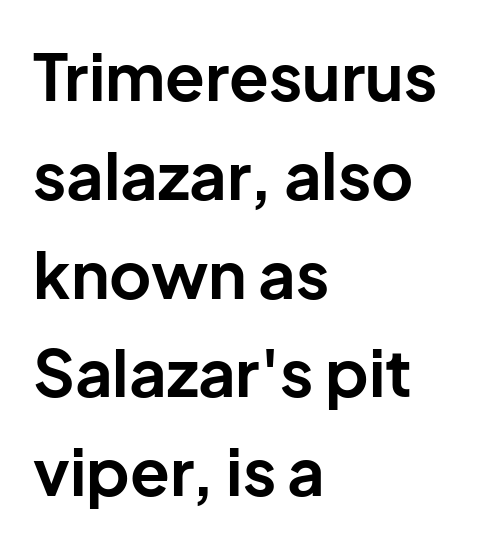
Q: Is the text bold? A: Yes.
Q: Is the text italic (slanted)? A: No, it is upright.
Q: Is the typeface a serif or a sans-serif typeface? A: Sans-serif.
Q: Is the text underlined? A: No.
Q: How is the paragraph aligned? A: Left-aligned.
Q: Is the spacing between letters normal or unusually wide? A: Normal.
Q: Is the spacing between lines tight, normal or loose? A: Normal.
Q: Width (condensed, normal, or wide)? A: Normal.
Q: Stroke contrast? A: Low.
Q: x-height? A: Medium.
Q: Monospaced? A: No.
